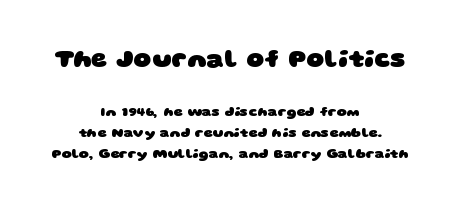
Q: Is the text bold? A: Yes.
Q: Is the text underlined? A: No.
Q: How is the paragraph aligned? A: Centered.
Q: Is the spacing between letters normal or unusually wide? A: Normal.
Q: Is the spacing between lines tight, normal or loose? A: Normal.
Q: Which block of text is set in a larger size, the first (top) or the second (bottom)? A: The first (top) one.
